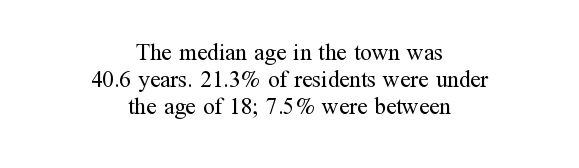
The image shows 23 px text type, upright; set centered, line spacing 1.18x, normal letter spacing, not underlined.
